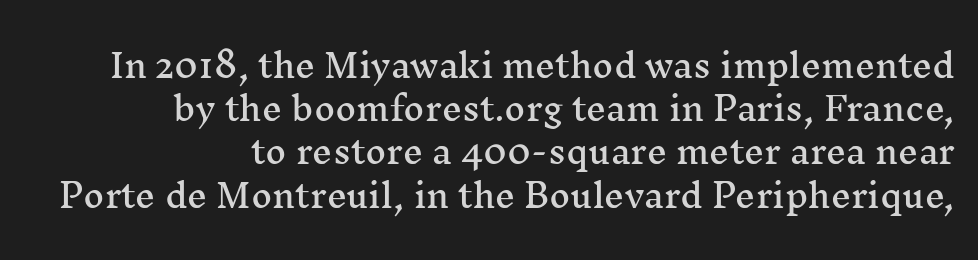
This sample uses a serif face. In terms of letterspacing, this is plain default setting. Designer's note — italics off, roman on. The letters advance in unequal steps, a hallmark of proportional type. In CSS terms this would be text-align: right. Decoration check: the copy has no underline.
